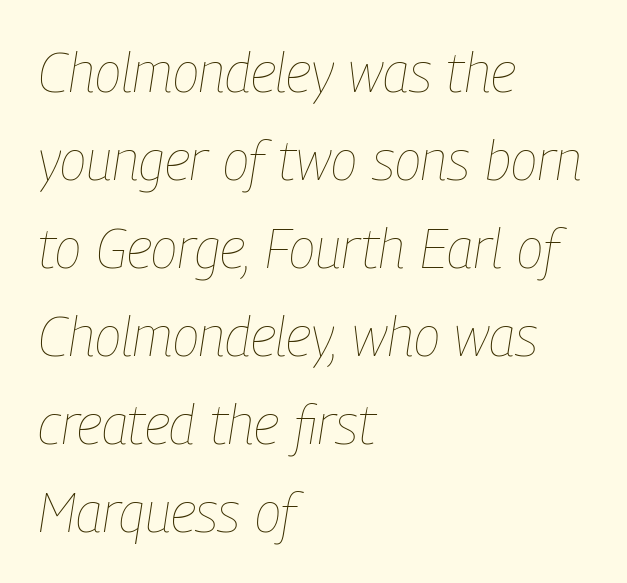
The image shows 55 px thin, condensed type, italic (leaning right); set left-aligned, normal line spacing (1.6x), normal letter spacing, not underlined; low stroke contrast and a medium x-height.
